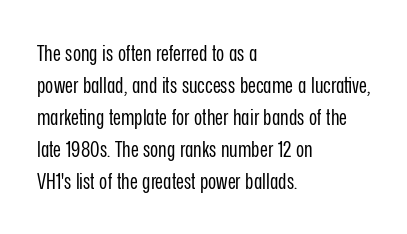
Q: Is the text bold? A: No.
Q: Is the text italic (slanted)? A: No, it is upright.
Q: Is the text underlined? A: No.
Q: How is the paragraph aligned? A: Left-aligned.
Q: Is the spacing between letters normal or unusually wide? A: Normal.
Q: Is the spacing between lines tight, normal or loose? A: Normal.
